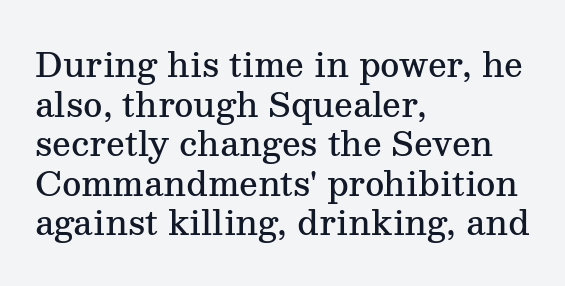
Q: Is the text bold? A: Semi-bold.
Q: Is the text italic (slanted)? A: No, it is upright.
Q: Is the typeface a serif or a sans-serif typeface? A: Serif.
Q: Is the text underlined? A: No.
Q: How is the paragraph aligned? A: Left-aligned.
Q: Is the spacing between letters normal or unusually wide? A: Normal.
Q: Width (condensed, normal, or wide)? A: Normal.
Q: Stroke contrast? A: Medium.
Q: x-height? A: Medium.
Q: Monospaced? A: No.
